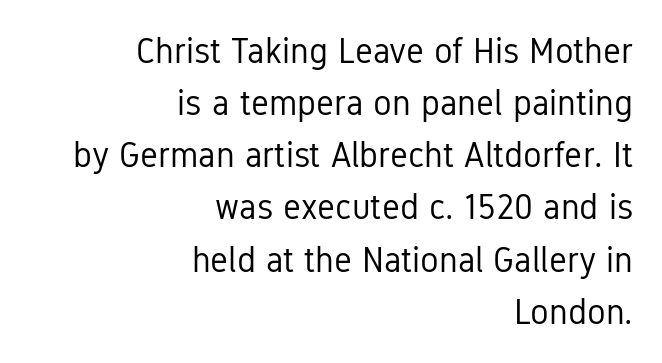
{"serif": "no", "italic": "no", "bold": "no", "weight": "regular", "width": "condensed", "stroke_contrast": "low", "x_height": "medium", "monospaced": "no", "underline": "no", "align": "right", "line_spacing": "normal", "line_spacing_ratio": 1.49, "letter_spacing": "normal", "letter_spacing_em": 0.0, "glyph_px": 35}
